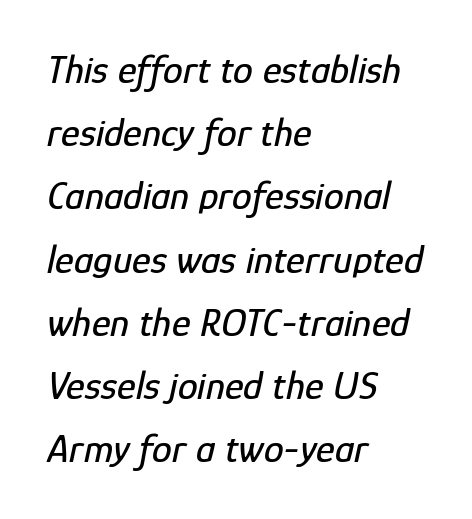
{"italic": "yes", "lean": "right", "slant_degrees": 12, "width": "condensed", "stroke_contrast": "low", "x_height": "medium", "monospaced": "no", "underline": "no", "align": "left", "line_spacing": "normal", "line_spacing_ratio": 1.58, "letter_spacing": "normal", "letter_spacing_em": 0.0, "glyph_px": 40}
